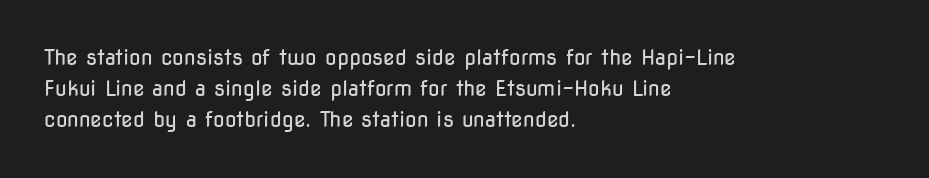
{"italic": "no", "bold": "no", "underline": "no", "align": "left", "line_spacing": "normal", "line_spacing_ratio": 1.48, "letter_spacing": "normal", "letter_spacing_em": 0.0, "glyph_px": 21}
